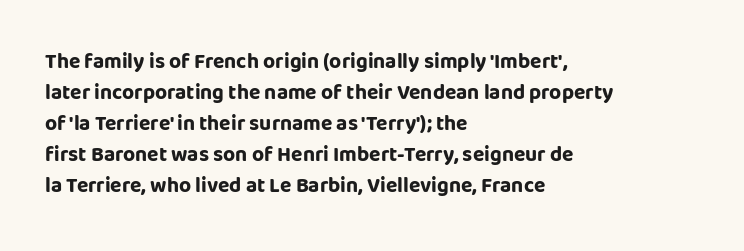
{"italic": "no", "bold": "yes", "underline": "no", "align": "left", "line_spacing": "normal", "line_spacing_ratio": 1.48, "letter_spacing": "normal", "letter_spacing_em": 0.0, "glyph_px": 21}
